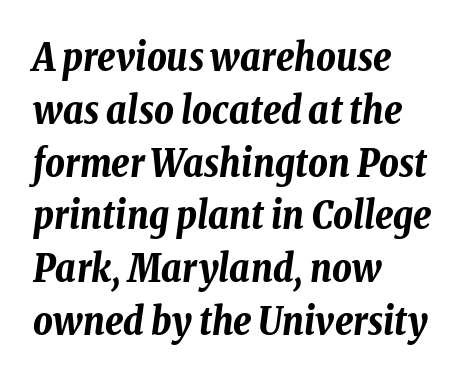
Weight check: bold — yes, fully. Spacing verdict: proportional, widths tailored to each character. Which margin do the lines hug? The left one — the right edge is uneven. Leading: standard. Tall strokes in this sample are angled rather than plumb. Plain, unruled lines of type.
